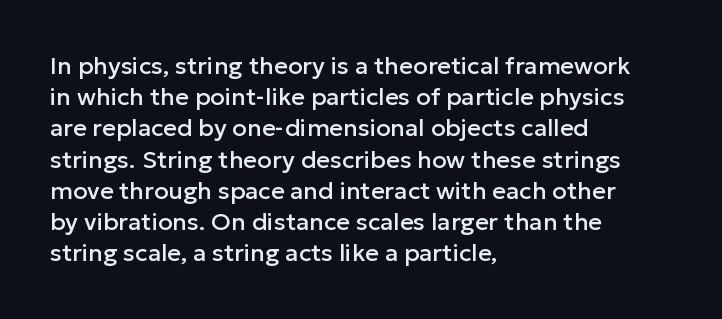
Q: Is the text italic (slanted)? A: No, it is upright.
Q: Is the text underlined? A: No.
Q: How is the paragraph aligned? A: Left-aligned.
Q: Is the spacing between letters normal or unusually wide? A: Normal.
Q: Is the spacing between lines tight, normal or loose? A: Normal.
